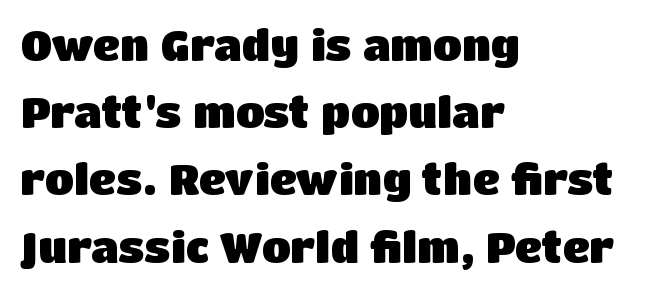
Q: Is the text bold? A: Yes.
Q: Is the text italic (slanted)? A: No, it is upright.
Q: Is the typeface a serif or a sans-serif typeface? A: Sans-serif.
Q: Is the text underlined? A: No.
Q: How is the paragraph aligned? A: Left-aligned.
Q: Is the spacing between letters normal or unusually wide? A: Normal.
Q: Is the spacing between lines tight, normal or loose? A: Normal.
Q: Width (condensed, normal, or wide)? A: Normal.
Q: Stroke contrast? A: Low.
Q: x-height? A: Large.
Q: Monospaced? A: No.
